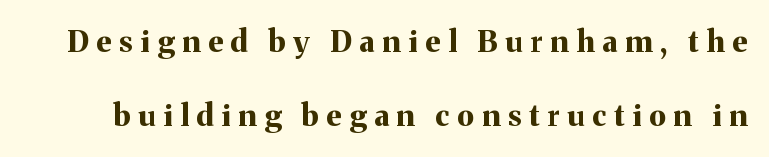
Q: Is the text bold? A: Yes.
Q: Is the text italic (slanted)? A: No, it is upright.
Q: Is the typeface a serif or a sans-serif typeface? A: Serif.
Q: Is the text underlined? A: No.
Q: Is the spacing between letters normal or unusually wide? A: Unusually wide.
Q: Is the spacing between lines tight, normal or loose? A: Loose.
Q: Width (condensed, normal, or wide)? A: Normal.
Q: Stroke contrast? A: Medium.
Q: x-height? A: Medium.
Q: Monospaced? A: No.
